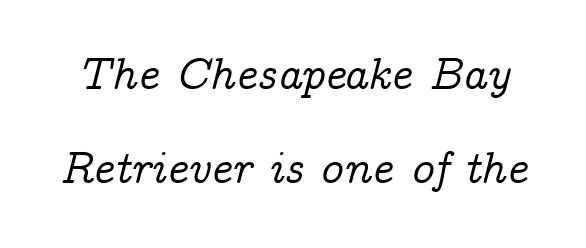
{"serif": "yes", "italic": "yes", "lean": "right", "slant_degrees": 14, "width": "normal", "stroke_contrast": "low", "x_height": "medium", "monospaced": "no", "underline": "no", "line_spacing": "loose", "line_spacing_ratio": 2.09, "letter_spacing": "normal", "letter_spacing_em": 0.0, "glyph_px": 45}
